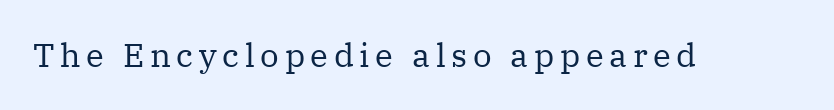
{"serif": "yes", "italic": "no", "bold": "no", "weight": "regular", "width": "normal", "stroke_contrast": "medium", "x_height": "medium", "monospaced": "no", "underline": "no", "glyph_px": 33}
